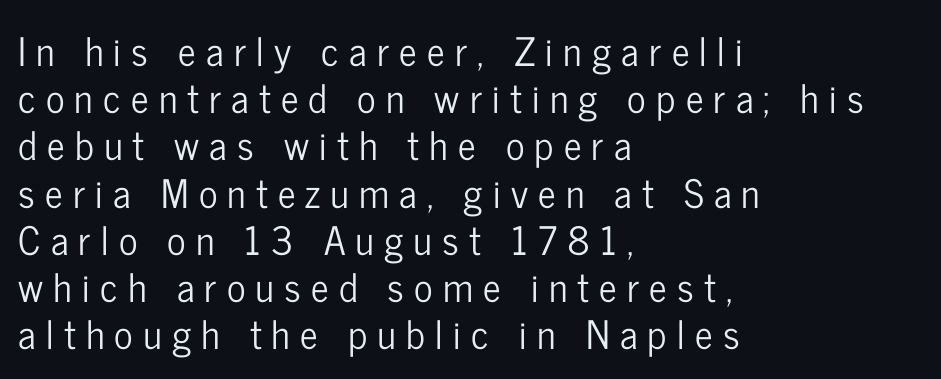
{"serif": "no", "italic": "no", "width": "condensed", "stroke_contrast": "low", "x_height": "medium", "monospaced": "no", "underline": "no", "align": "left", "line_spacing_ratio": 1.21, "letter_spacing": "wide", "letter_spacing_em": 0.26, "glyph_px": 39}
